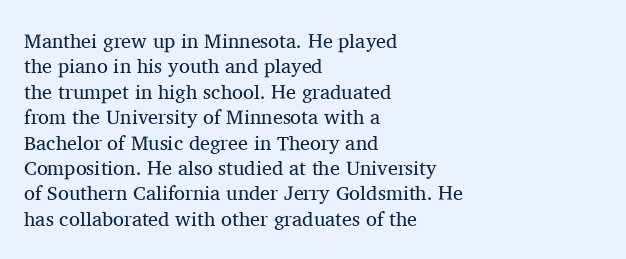
Q: Is the text bold? A: No.
Q: Is the text italic (slanted)? A: No, it is upright.
Q: Is the text underlined? A: No.
Q: How is the paragraph aligned? A: Left-aligned.
Q: Is the spacing between letters normal or unusually wide? A: Normal.
Q: Is the spacing between lines tight, normal or loose? A: Normal.
